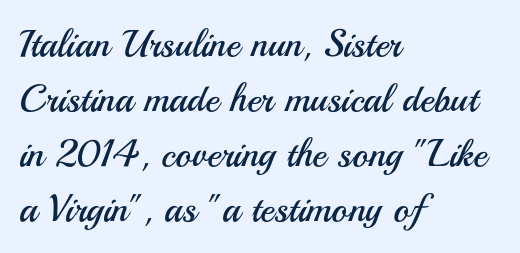
{"serif": "no", "bold": "no", "weight": "regular", "width": "normal", "stroke_contrast": "medium", "x_height": "small", "monospaced": "no", "underline": "no", "align": "left", "line_spacing": "normal", "line_spacing_ratio": 1.45, "letter_spacing": "normal", "letter_spacing_em": 0.0, "glyph_px": 38}
